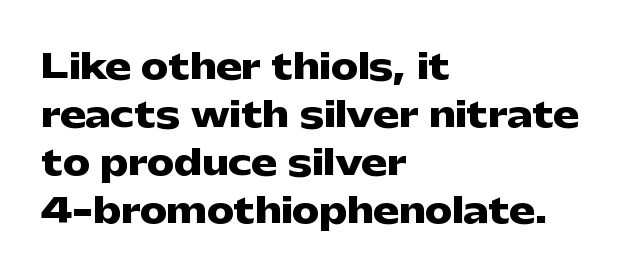
Q: Is the text bold? A: Yes.
Q: Is the text italic (slanted)? A: No, it is upright.
Q: Is the typeface a serif or a sans-serif typeface? A: Sans-serif.
Q: Is the text underlined? A: No.
Q: How is the paragraph aligned? A: Left-aligned.
Q: Is the spacing between letters normal or unusually wide? A: Normal.
Q: Is the spacing between lines tight, normal or loose? A: Normal.
Q: Width (condensed, normal, or wide)? A: Wide.
Q: Stroke contrast? A: Low.
Q: x-height? A: Medium.
Q: Monospaced? A: No.
